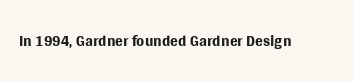
Q: Is the text bold? A: No.
Q: Is the text italic (slanted)? A: No, it is upright.
Q: Is the text underlined? A: No.
Q: Is the spacing between letters normal or unusually wide? A: Normal.
